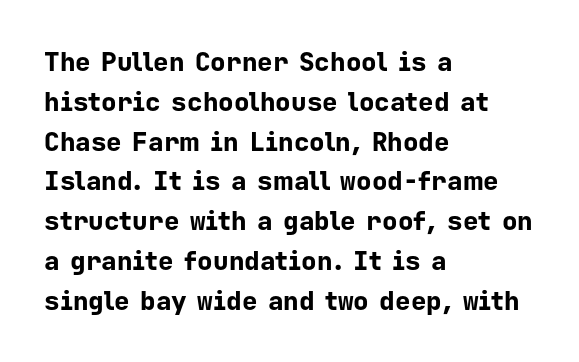
The image shows 26 px bold type, upright; set left-aligned, normal line spacing (1.53x), normal letter spacing, not underlined.
